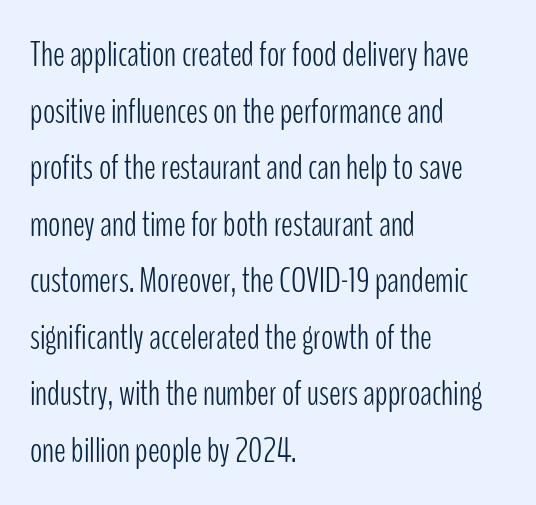
Q: Is the text bold? A: No.
Q: Is the text italic (slanted)? A: No, it is upright.
Q: Is the typeface a serif or a sans-serif typeface? A: Sans-serif.
Q: Is the text underlined? A: No.
Q: How is the paragraph aligned? A: Left-aligned.
Q: Is the spacing between letters normal or unusually wide? A: Normal.
Q: Is the spacing between lines tight, normal or loose? A: Normal.
Q: Width (condensed, normal, or wide)? A: Condensed.
Q: Stroke contrast? A: Low.
Q: x-height? A: Medium.
Q: Monospaced? A: No.
